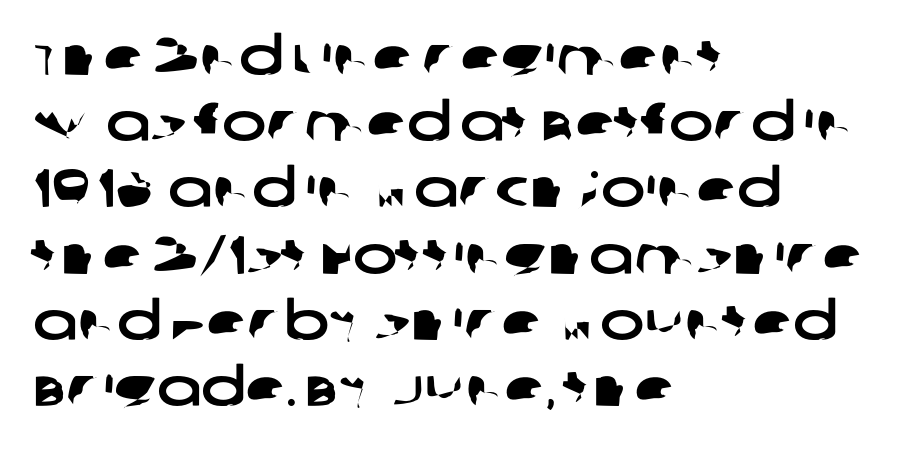
{"serif": "no", "width": "wide", "stroke_contrast": "low", "x_height": "large", "monospaced": "no", "underline": "no", "align": "left", "line_spacing": "normal", "line_spacing_ratio": 1.25, "letter_spacing": "normal", "letter_spacing_em": 0.0, "glyph_px": 53}
